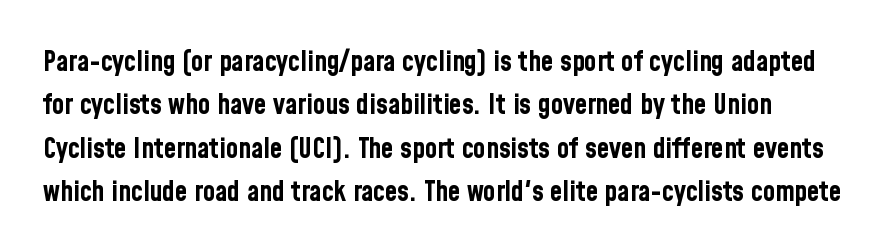
The image shows 28 px bold, condensed sans-serif type, upright; set normal line spacing (1.55x), normal letter spacing, not underlined; low stroke contrast and a medium x-height.
